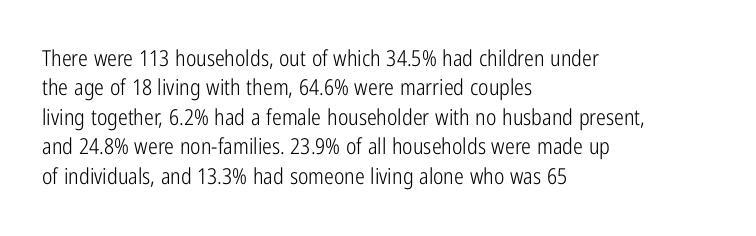
Bare-footed words on every line. Every stem runs plumb, perpendicular to the baseline. The typesetting does not lean heavy: it is not bold. Tracking value appears to be zero — textbook default spacing. The vertical gap from one line to the next is medium.
